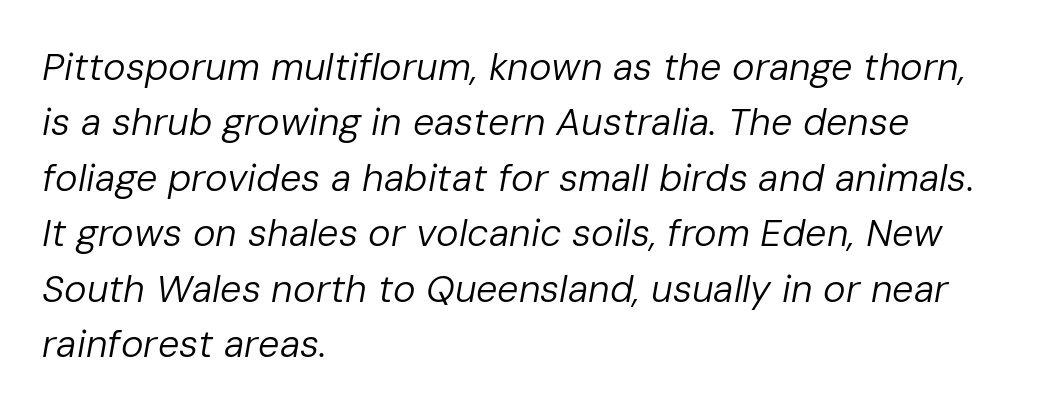
The image shows 38 px regular-weight type, italic (leaning right); set left-aligned, normal line spacing (1.46x), normal letter spacing, not underlined; low stroke contrast and a medium x-height.
